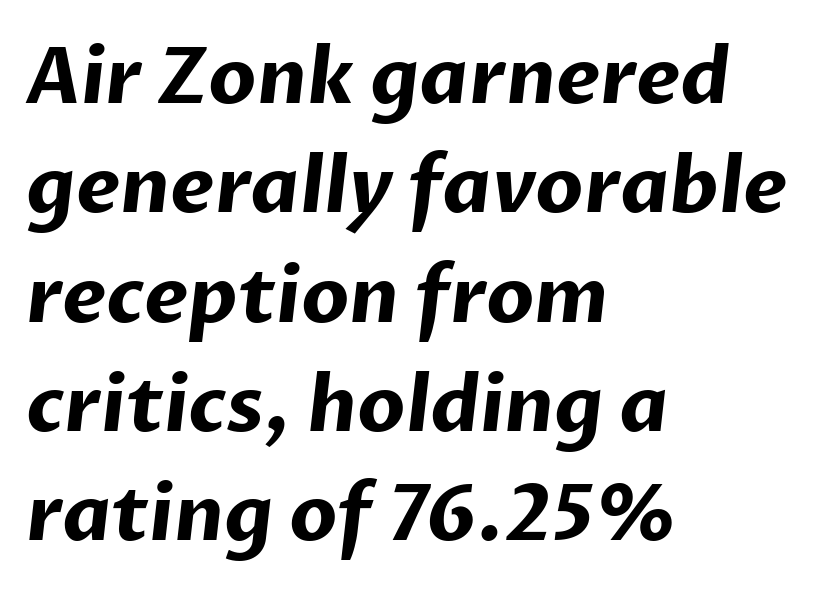
{"serif": "no", "bold": "yes", "weight": "bold", "width": "normal", "stroke_contrast": "low", "x_height": "medium", "monospaced": "no", "underline": "no", "align": "left", "line_spacing": "normal", "line_spacing_ratio": 1.42, "letter_spacing": "normal", "letter_spacing_em": 0.0, "glyph_px": 77}
